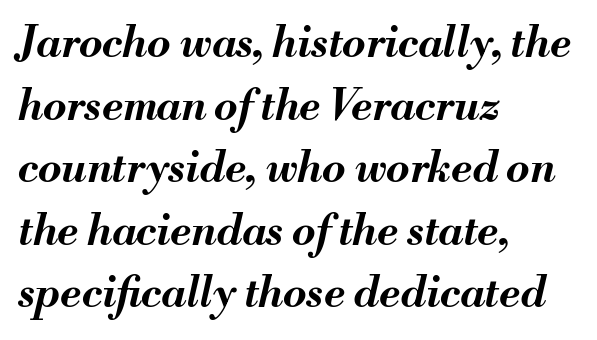
The image shows 42 px bold type, italic (leaning right); set left-aligned, normal line spacing (1.49x), normal letter spacing, not underlined; medium stroke contrast and a small x-height.
